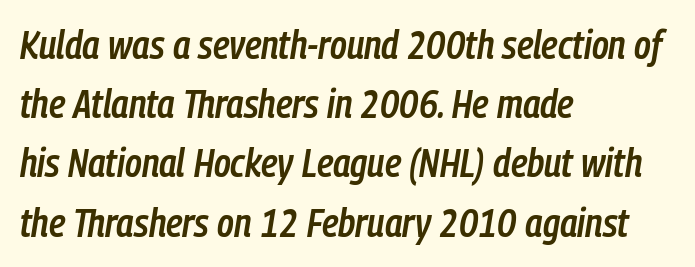
The image shows 40 px semibold, condensed type, italic (leaning right); set left-aligned, normal line spacing (1.48x), normal letter spacing, not underlined; low stroke contrast and a medium x-height.
